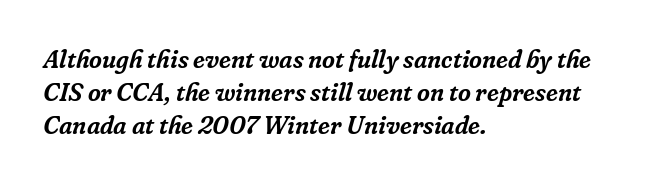
The image shows 25 px text type, italic (leaning right); set left-aligned, normal line spacing (1.32x), normal letter spacing, not underlined.
